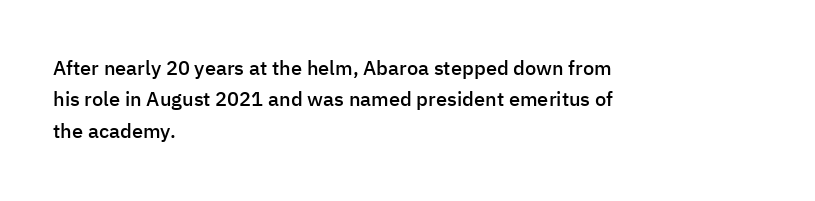
The characters look somewhat weighty, a semibold short of true bold. The passage shown is not underscored anywhere. Tall strokes in this sample are plumb rather than angled. Observe the ordinary spacing: letters are neighbours, not strangers.
